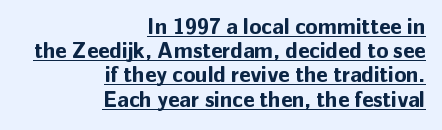
{"italic": "no", "bold": "yes", "underline": "yes", "align": "right", "line_spacing": "tight", "line_spacing_ratio": 1.1, "letter_spacing": "normal", "letter_spacing_em": 0.0, "glyph_px": 22}
